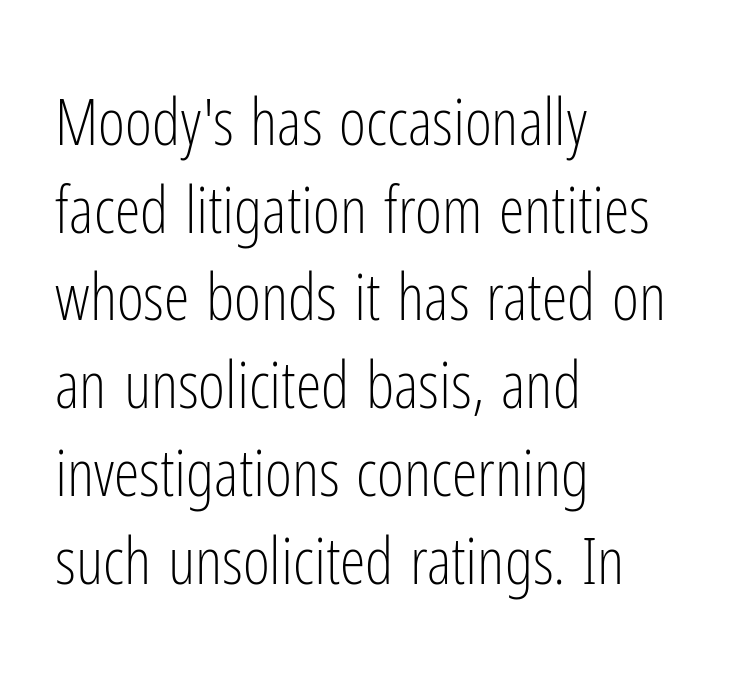
This sample uses an upright cut, with every glyph sitting square on the baseline. The paragraph shown leans on its left margin. The rows are spaced the way most documents space them. Bare-footed words on every line. To sum up the face: it is a sans, with no serifs. In terms of letterspacing, this is plain default setting.
